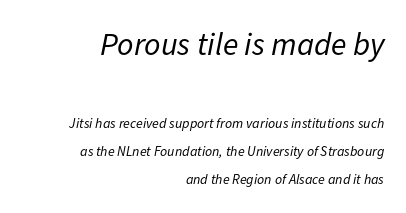
Q: Is the text bold? A: No.
Q: Is the text italic (slanted)? A: Yes, it leans right by about 11 degrees.
Q: Is the text underlined? A: No.
Q: How is the paragraph aligned? A: Right-aligned.
Q: Is the spacing between letters normal or unusually wide? A: Normal.
Q: Is the spacing between lines tight, normal or loose? A: Loose.
Q: Which block of text is set in a larger size, the first (top) or the second (bottom)? A: The first (top) one.
Q: Width (condensed, normal, or wide)? A: Normal.
Q: Stroke contrast? A: Low.
Q: x-height? A: Medium.
Q: Monospaced? A: No.
